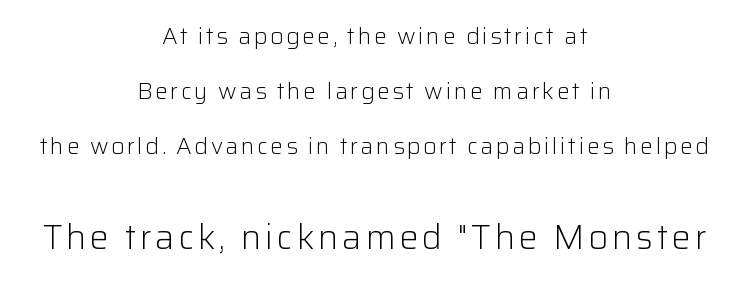
Q: Is the text bold? A: No.
Q: Is the text italic (slanted)? A: No, it is upright.
Q: Is the typeface a serif or a sans-serif typeface? A: Sans-serif.
Q: Is the text underlined? A: No.
Q: How is the paragraph aligned? A: Centered.
Q: Is the spacing between lines tight, normal or loose? A: Loose.
Q: Which block of text is set in a larger size, the first (top) or the second (bottom)? A: The second (bottom) one.
Q: Width (condensed, normal, or wide)? A: Normal.
Q: Stroke contrast? A: Low.
Q: x-height? A: Medium.
Q: Monospaced? A: No.
